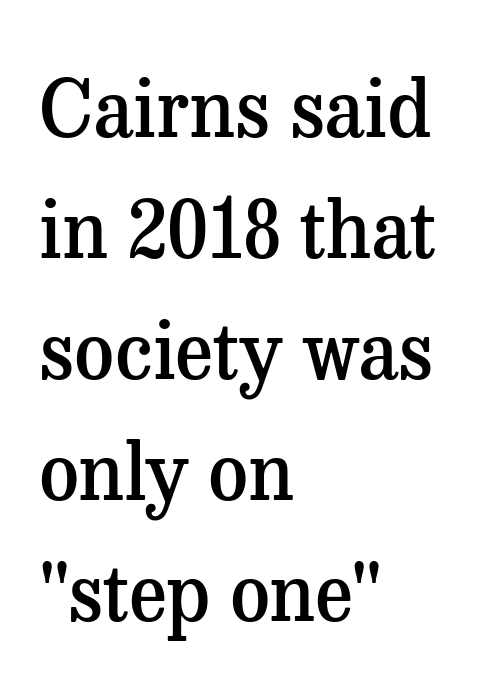
The space between consecutive lines is moderate. This is moderately heavy type, rendered in semibold. The lines in this sample share a left origin and differ only in where they stop. Character widths vary here, with narrow letters taking less room than wide ones. This sample uses an upright cut, with every glyph sitting square on the baseline.
